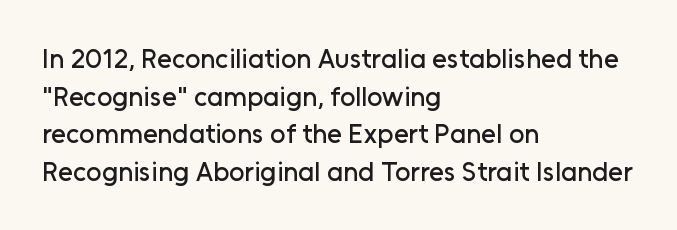
{"italic": "no", "underline": "no", "align": "left", "line_spacing": "normal", "line_spacing_ratio": 1.39, "letter_spacing": "normal", "letter_spacing_em": 0.0, "glyph_px": 27}
